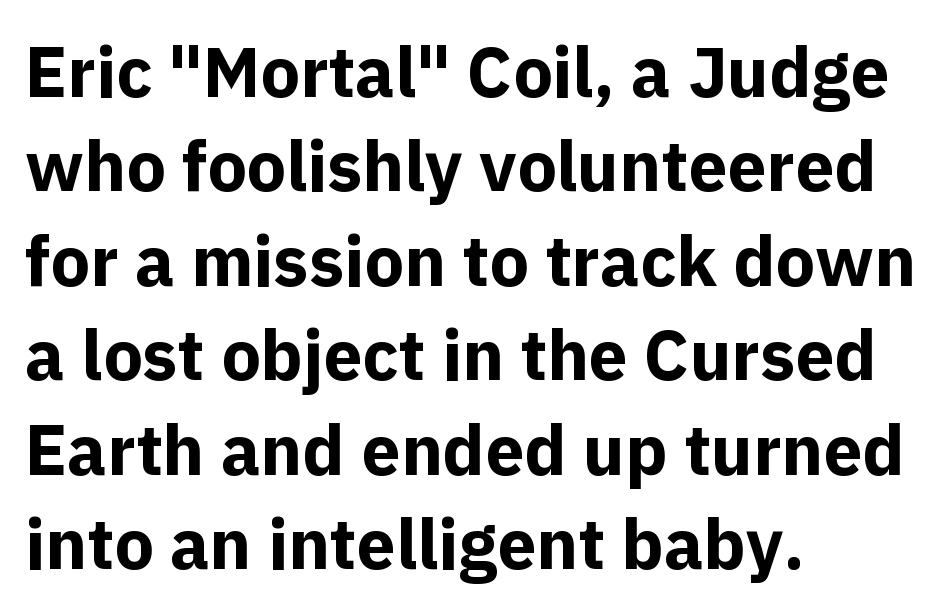
{"serif": "no", "italic": "no", "bold": "yes", "weight": "bold", "width": "normal", "x_height": "medium", "monospaced": "no", "underline": "no", "align": "left", "line_spacing": "normal", "line_spacing_ratio": 1.35, "letter_spacing": "normal", "letter_spacing_em": 0.0, "glyph_px": 70}
